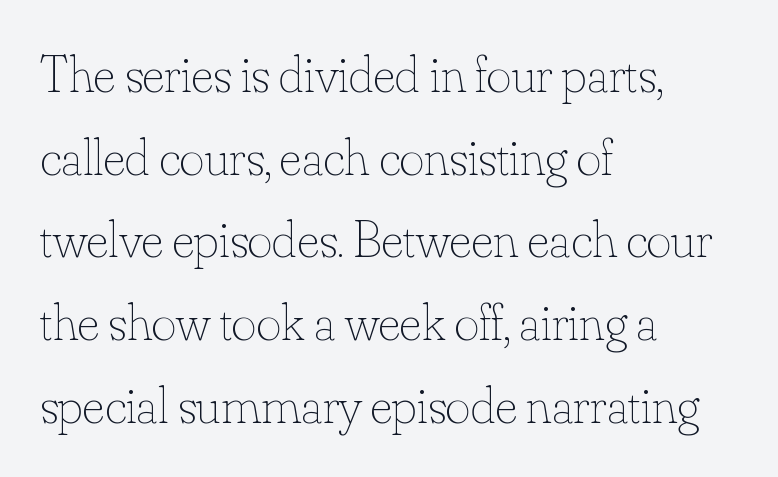
The image shows 53 px thin type, upright; set left-aligned, normal line spacing (1.56x), normal letter spacing, not underlined; low stroke contrast and a small x-height.
